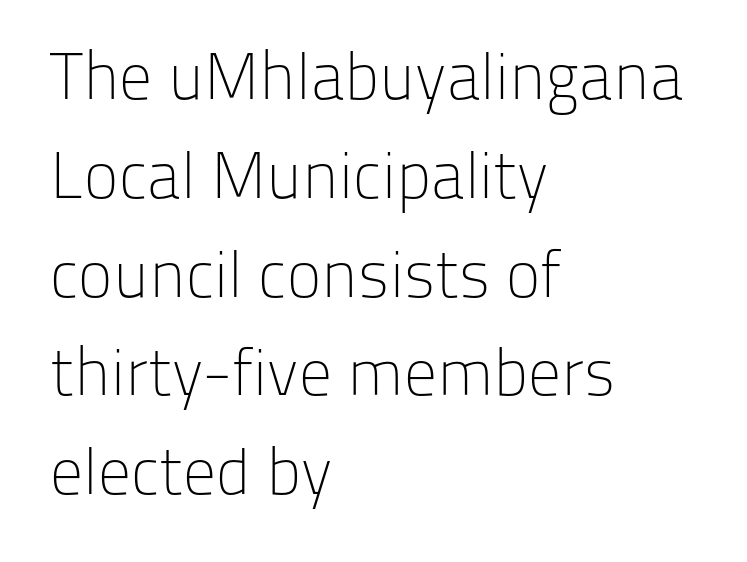
The line texture is even and compact thanks to regular tracking. You can tell it's not italic because the verticals are truly vertical. Has an underline been added? It has not. Do the characters align in a grid? No, the font is proportional.
